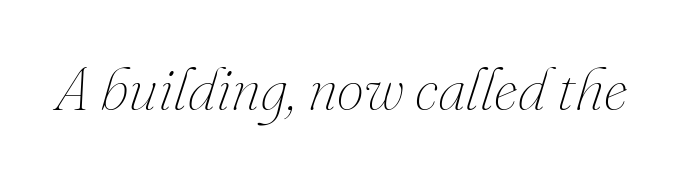
Anything drawn beneath the words? Only blank space. Observe the ordinary spacing: letters are neighbours, not strangers. This is oblique type, the kind used for emphasis or titles. Here the designer chose a conventional face with non-uniform glyph widths.
